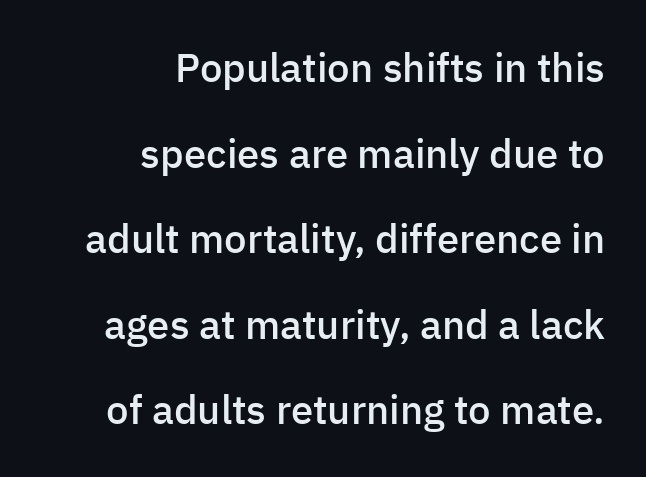
Q: Is the text bold? A: Semi-bold.
Q: Is the text italic (slanted)? A: No, it is upright.
Q: Is the typeface a serif or a sans-serif typeface? A: Sans-serif.
Q: Is the text underlined? A: No.
Q: How is the paragraph aligned? A: Right-aligned.
Q: Is the spacing between letters normal or unusually wide? A: Normal.
Q: Is the spacing between lines tight, normal or loose? A: Loose.
Q: Width (condensed, normal, or wide)? A: Normal.
Q: Stroke contrast? A: Low.
Q: x-height? A: Medium.
Q: Monospaced? A: No.
